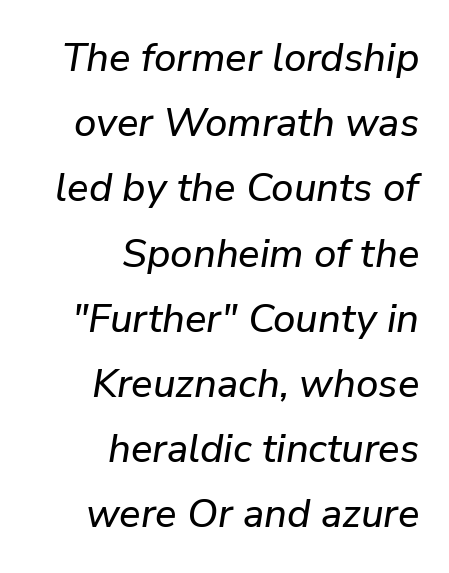
This rendering features lettering with no underline. Summary of vertical rhythm: regular, with standard interline spacing. Yep, that's italic — everything's leaning. Letter spacing: default.
